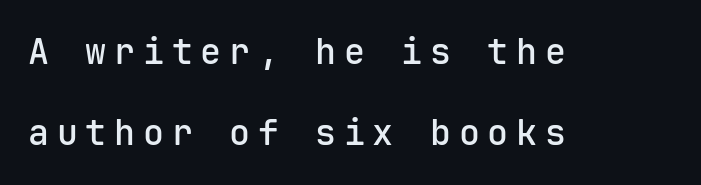
Think of a typewriter: that constant character pitch is what you see here. Stems and bowls a touch heavier than normal — semibold. The face used here is rendered with a markedly widened letterfit. Words float on clear page, feet unadorned. Alignment: flush left.
